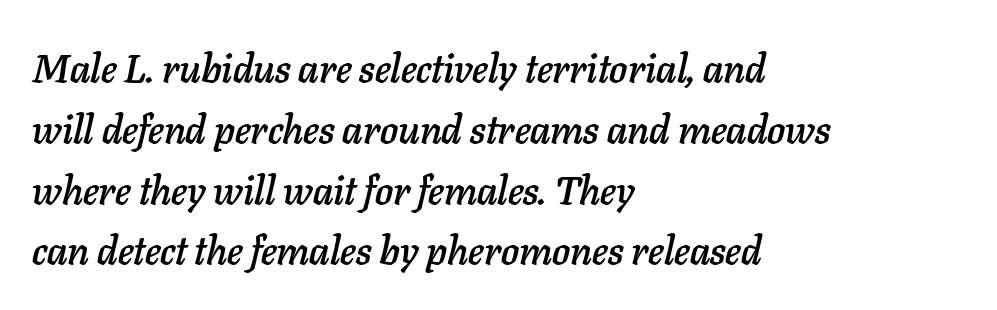
The image shows 40 px text type, italic (leaning right); set left-aligned, normal line spacing (1.52x), normal letter spacing, not underlined; low stroke contrast and a medium x-height.
